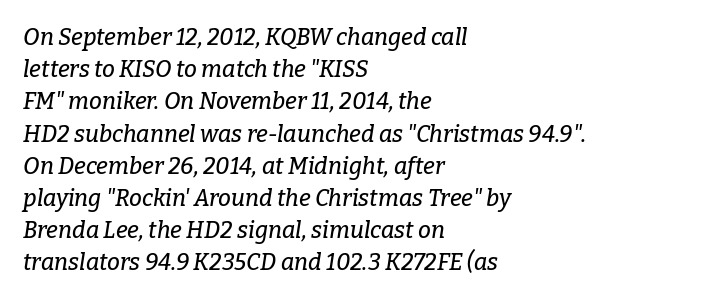
{"italic": "yes", "lean": "right", "slant_degrees": 9, "underline": "no", "align": "left", "line_spacing": "normal", "line_spacing_ratio": 1.4, "letter_spacing": "normal", "letter_spacing_em": 0.0, "glyph_px": 23}
